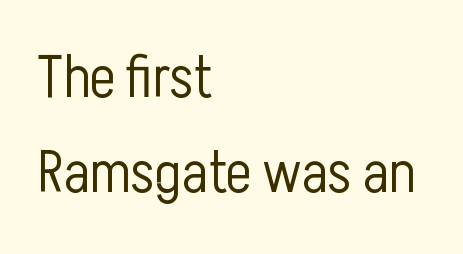
Q: Is the text bold? A: No.
Q: Is the text italic (slanted)? A: No, it is upright.
Q: Is the typeface a serif or a sans-serif typeface? A: Sans-serif.
Q: Is the text underlined? A: No.
Q: How is the paragraph aligned? A: Left-aligned.
Q: Is the spacing between letters normal or unusually wide? A: Normal.
Q: Is the spacing between lines tight, normal or loose? A: Normal.
Q: Width (condensed, normal, or wide)? A: Condensed.
Q: Stroke contrast? A: Low.
Q: x-height? A: Medium.
Q: Monospaced? A: No.
